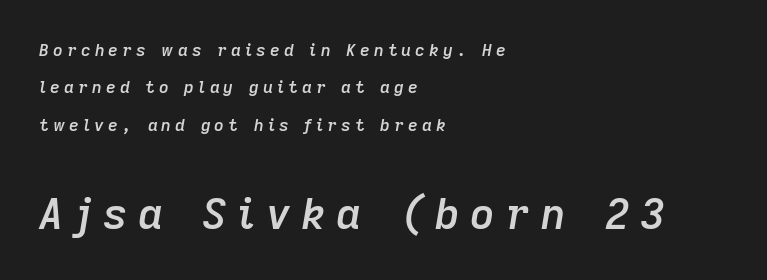
{"italic": "yes", "lean": "right", "slant_degrees": 9, "bold": "semi", "weight": "semibold", "width": "normal", "stroke_contrast": "low", "x_height": "medium", "monospaced": "no", "underline": "no", "align": "left", "line_spacing": "loose", "line_spacing_ratio": 2.2, "letter_spacing": "wide", "letter_spacing_em": 0.24, "larger_block": "second", "size_ratio": 2.53, "glyph_px": 43}
